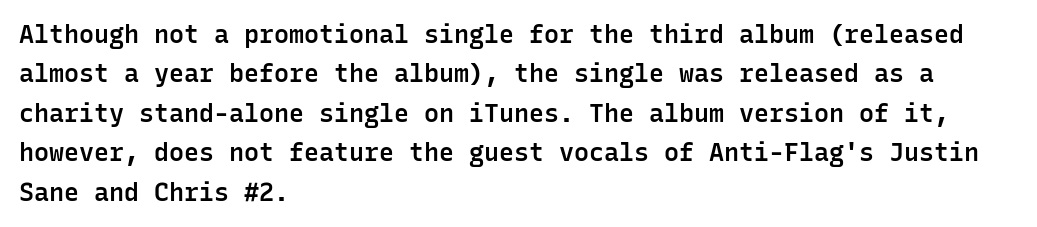
{"italic": "no", "bold": "semi", "underline": "no", "align": "left", "line_spacing": "normal", "line_spacing_ratio": 1.58, "letter_spacing": "normal", "letter_spacing_em": 0.0, "glyph_px": 25}
